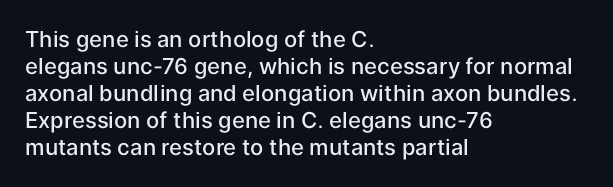
Q: Is the text bold? A: Semi-bold.
Q: Is the text italic (slanted)? A: No, it is upright.
Q: Is the text underlined? A: No.
Q: How is the paragraph aligned? A: Left-aligned.
Q: Is the spacing between letters normal or unusually wide? A: Normal.
